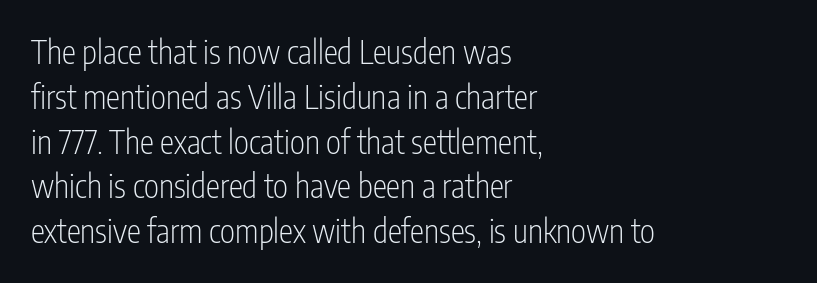
A sans-serif font was chosen for this passage. The foot of each line stays bare and open. Posture: straight, roman, zero tilt. Whoever set this chose a conventional vertical rhythm. The passage shown is typed in a proportional face where columns would drift. Here the glyphs are tracked normally, forming tight word shapes.
